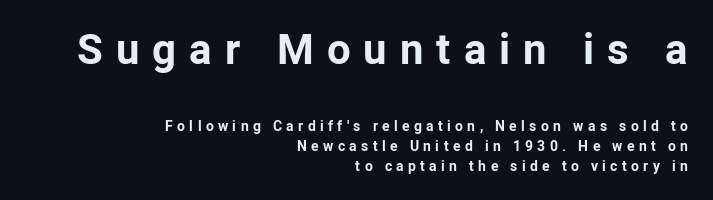
{"serif": "no", "italic": "no", "bold": "yes", "weight": "bold", "width": "normal", "stroke_contrast": "low", "x_height": "medium", "monospaced": "no", "underline": "no", "align": "right", "line_spacing": "normal", "line_spacing_ratio": 1.42, "letter_spacing": "wide", "letter_spacing_em": 0.31, "larger_block": "first", "size_ratio": 3.0, "glyph_px": 42}
